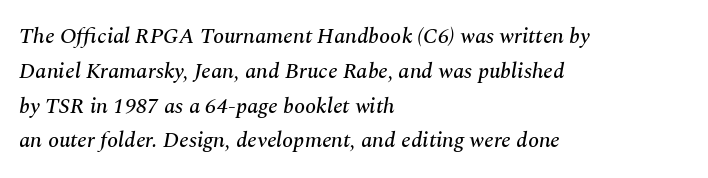
The face used here has a pronounced slope to its letters. The setting favours the left margin, as ordinary paragraphs usually do. Has an underline been added? It has not. The leading is moderate, giving the passage an even texture.
